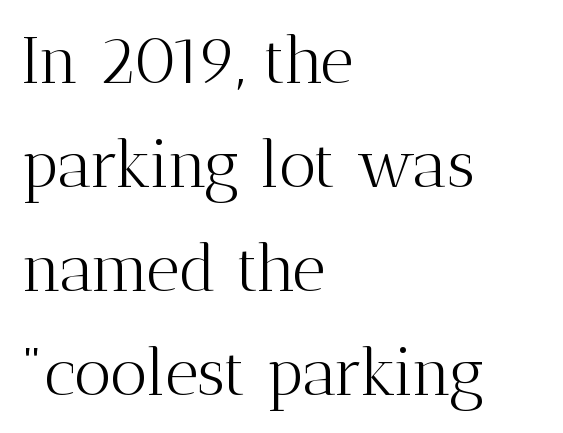
The image shows 65 px light serif type, upright; set left-aligned, normal line spacing (1.6x), normal letter spacing, not underlined; medium stroke contrast and a medium x-height.
